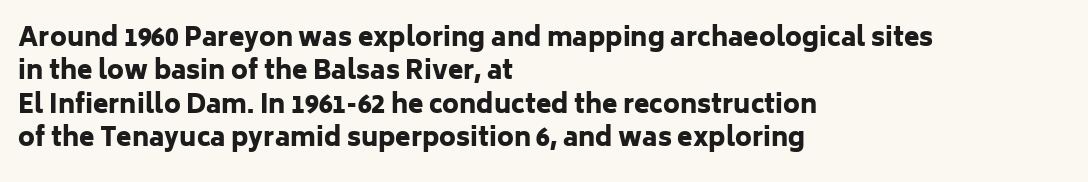
Notice how the passage keeps a crisp vertical edge on the left only. Ordinary non-slanted type is in use. This sample uses plain, unmodified letter spacing. Strong, thick strokes mark this as bold type. Normally led — the rows are evenly, conventionally spaced.
